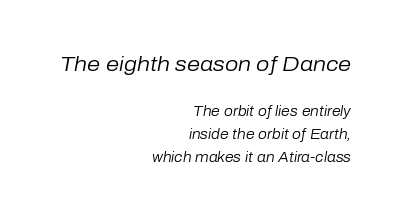
The gaps between neighbouring characters are ordinary and unremarkable. Bigger letters appear in the top chunk; the bottom chunk is reduced. The designer left line spacing at the default. The baseline area is clear.
